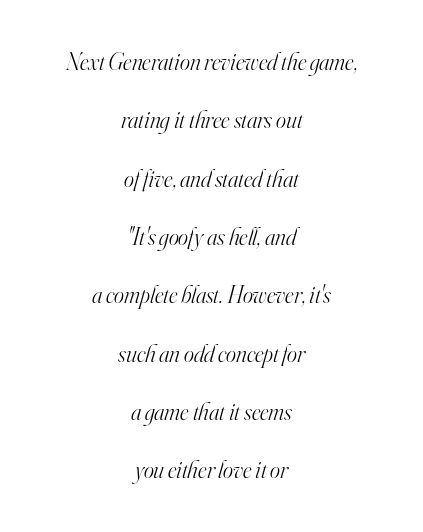
The face used here has a pronounced slope to its letters. Does the copy run flush right? No — it is centered line by line. The line-height multiplier appears high, well above default. No heavy texture on the line: the type isn't bold. Nobody touched the tracking dial on this one.
